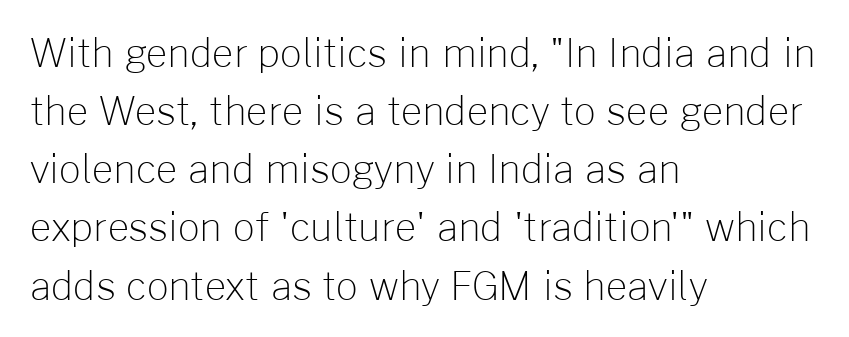
The leading is moderate, giving the passage an even texture. Compared with a centered layout, this one pins lines to the left instead. In terms of posture, this sample is upright. Here the glyphs are tracked normally, forming tight word shapes.
